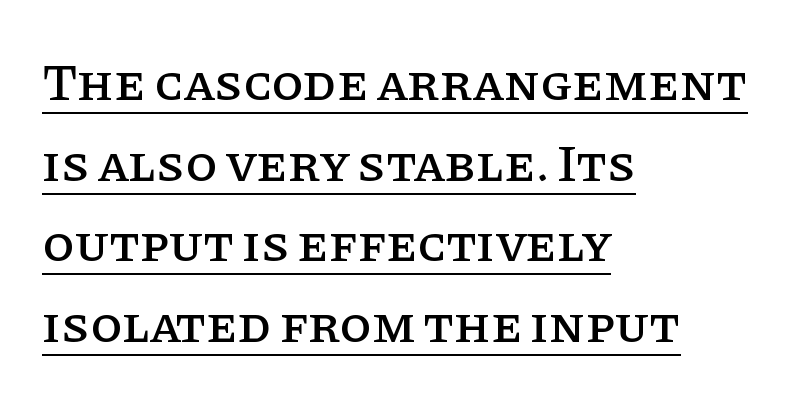
Unlike a clean sans, this face finishes its strokes with serifs. Beneath each row of characters lies a ruled line. Standard letterfit; no display-style spreading of the glyphs. What's the leading like? Ordinary, nothing unusual. This sample has the flowing, uneven cadence of proportional lettering. Ordinary non-slanted type is in use.
